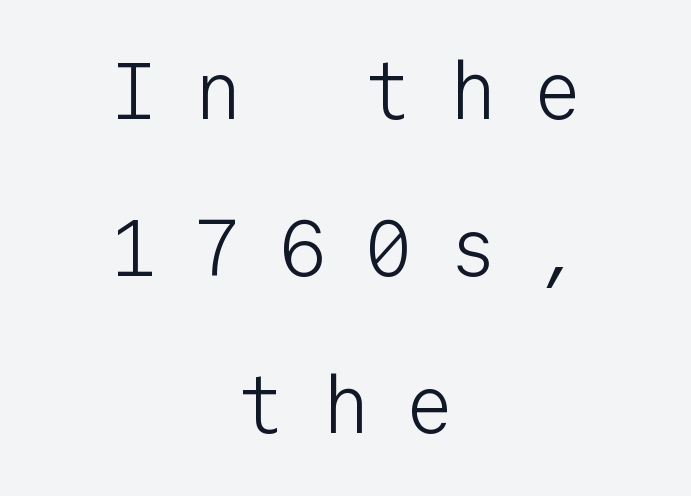
The image shows 80 px light sans-serif type, upright, monospaced; set centered, loose line spacing (1.96x), unusually wide letter spacing (+0.46 em), not underlined; low stroke contrast and a medium x-height.
